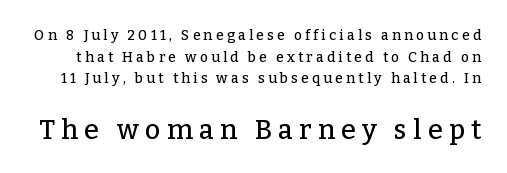
In this sample the second text group is rendered at the bigger scale. Descenders hang freely into open space. The space between consecutive lines is moderate. In terms of posture, this sample is upright.
